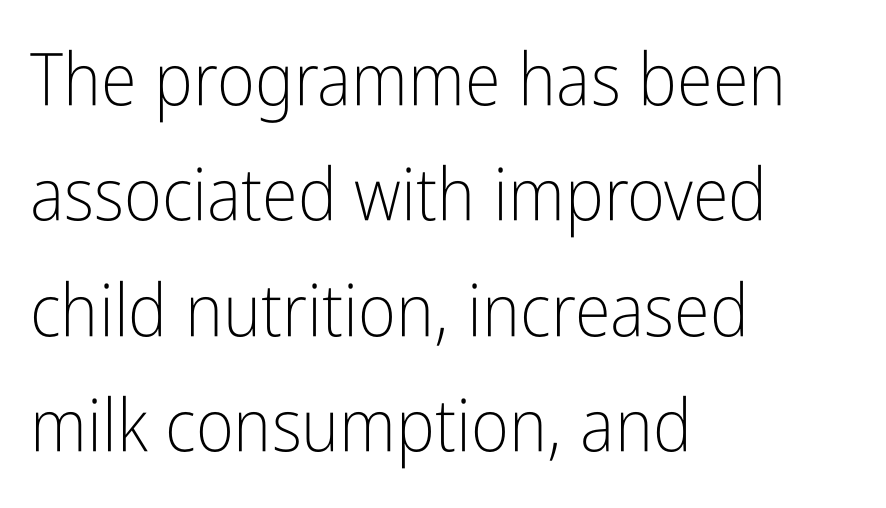
Varying glyph widths throughout — classic text-font behaviour. This rendering uses left alignment, leaving the right contour irregular. Upright lettering throughout. The rendering keeps characters at their native spacing.
